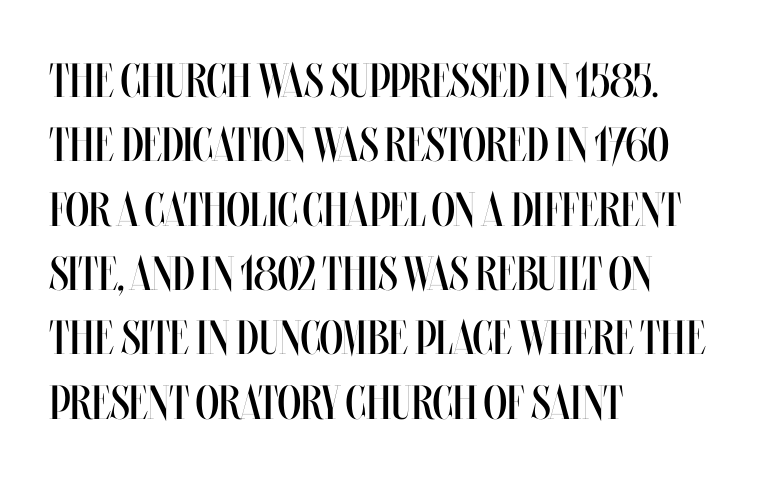
The weight tops out at a normal text grade. The string is rendered with underlining switched off. Visually the block forms a straight wall on the left and a jagged coastline on the right. Proportional: the letters do not fall into vertical columns. Caption: standard tracking, unaltered. The letters stand upright; this is a roman face.
